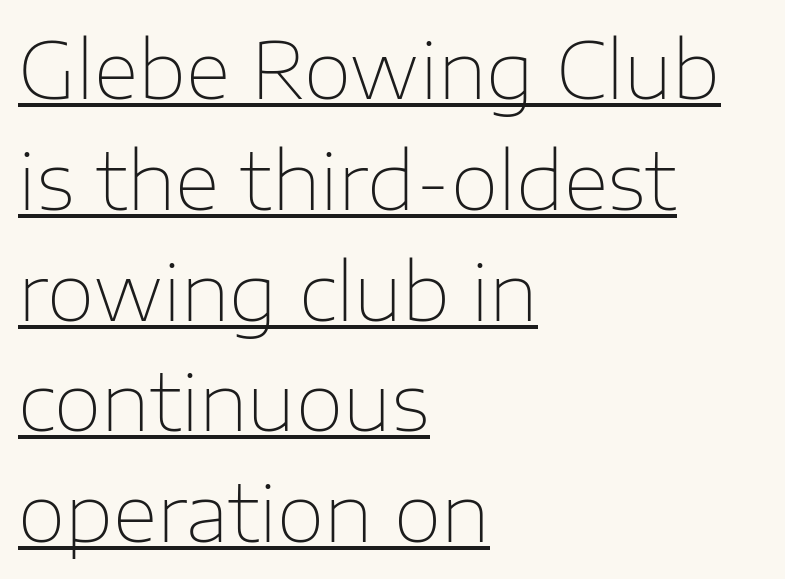
Q: Is the text bold? A: No.
Q: Is the text italic (slanted)? A: No, it is upright.
Q: Is the typeface a serif or a sans-serif typeface? A: Sans-serif.
Q: Is the text underlined? A: Yes.
Q: How is the paragraph aligned? A: Left-aligned.
Q: Is the spacing between letters normal or unusually wide? A: Normal.
Q: Is the spacing between lines tight, normal or loose? A: Normal.
Q: Width (condensed, normal, or wide)? A: Normal.
Q: Stroke contrast? A: Low.
Q: x-height? A: Medium.
Q: Monospaced? A: No.
